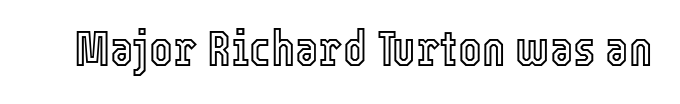
The image shows 50 px condensed type, upright; set normal letter spacing, not underlined; a medium x-height.
